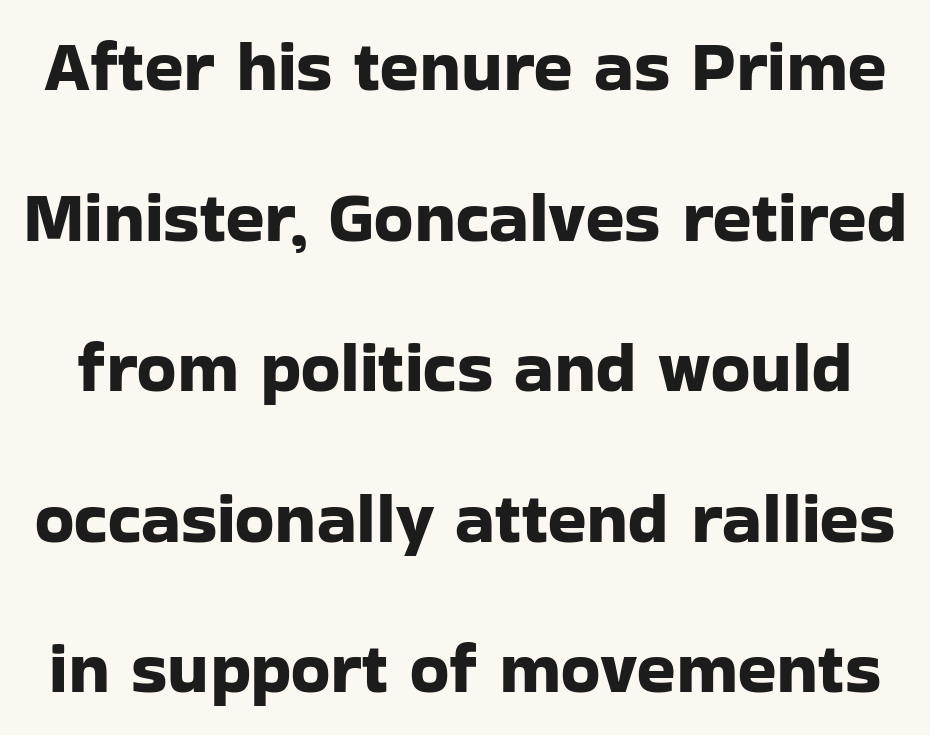
The image shows 71 px sans-serif type, upright; set loose line spacing (2.12x), normal letter spacing, not underlined; low stroke contrast and a medium x-height.
